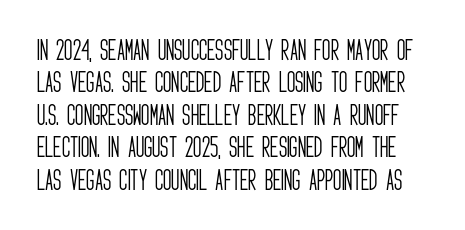
{"italic": "no", "bold": "no", "underline": "no", "line_spacing": "normal", "line_spacing_ratio": 1.41, "letter_spacing": "normal", "letter_spacing_em": 0.0, "glyph_px": 23}
